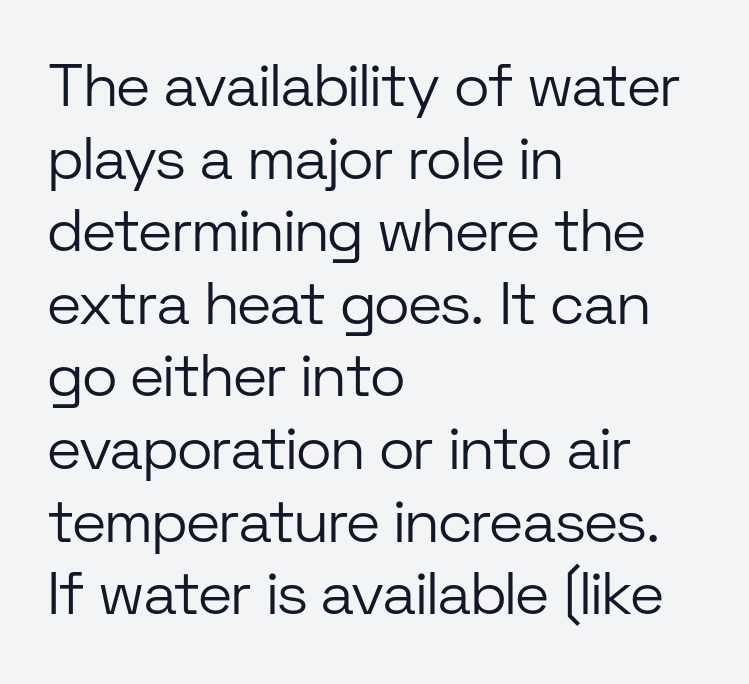
Q: Is the text bold? A: No.
Q: Is the text italic (slanted)? A: No, it is upright.
Q: Is the typeface a serif or a sans-serif typeface? A: Sans-serif.
Q: Is the text underlined? A: No.
Q: How is the paragraph aligned? A: Left-aligned.
Q: Is the spacing between letters normal or unusually wide? A: Normal.
Q: Width (condensed, normal, or wide)? A: Normal.
Q: Stroke contrast? A: Low.
Q: x-height? A: Medium.
Q: Monospaced? A: No.
